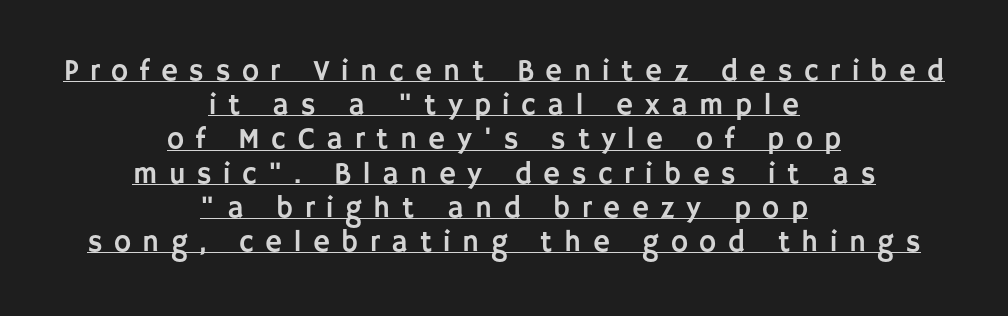
The image shows 29 px sans-serif type, upright; set centered, line spacing 1.18x, unusually wide letter spacing (+0.4 em), underlined; low stroke contrast and a large x-height.
